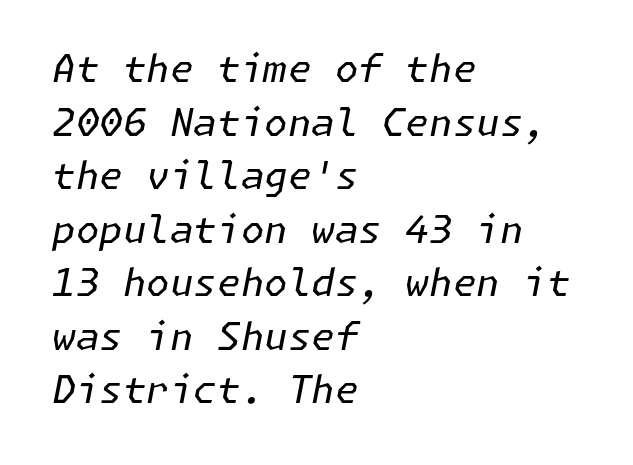
The image shows 38 px regular-weight type, italic (leaning right); set left-aligned, normal line spacing (1.41x), normal letter spacing, not underlined; low stroke contrast and a medium x-height.
